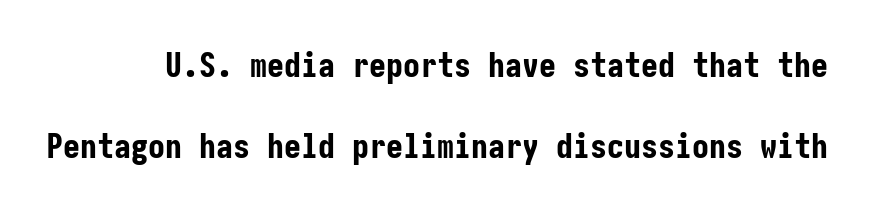
{"serif": "no", "italic": "no", "bold": "yes", "weight": "bold", "width": "condensed", "stroke_contrast": "low", "x_height": "medium", "underline": "no", "line_spacing": "loose", "line_spacing_ratio": 2.38, "letter_spacing": "normal", "letter_spacing_em": 0.0, "glyph_px": 34}
